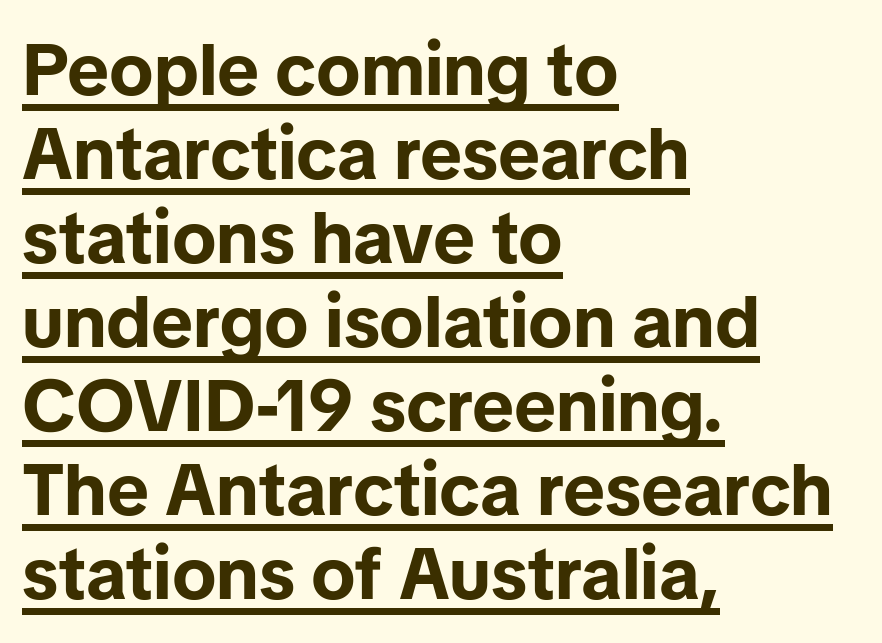
The image shows 73 px bold sans-serif type, upright; set left-aligned, tight line spacing (1.15x), normal letter spacing, underlined; low stroke contrast and a medium x-height.
